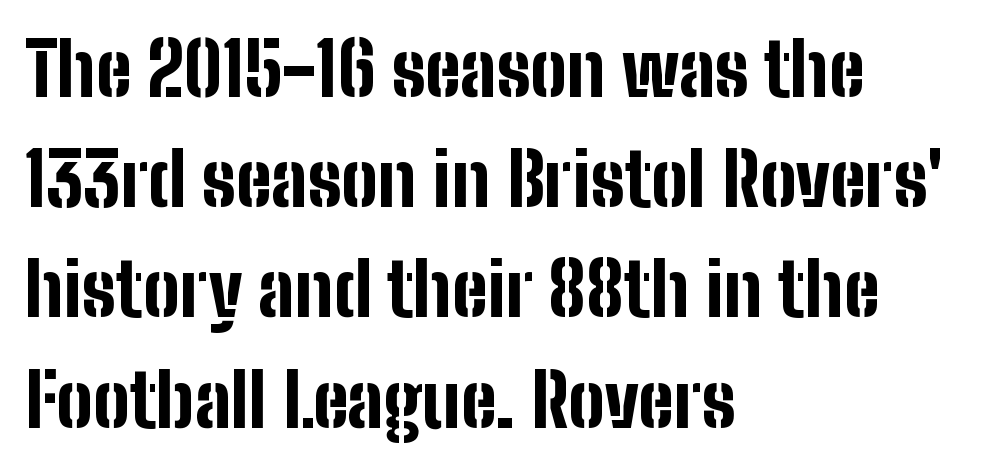
{"serif": "no", "italic": "no", "bold": "yes", "weight": "bold", "width": "condensed", "stroke_contrast": "low", "x_height": "medium", "monospaced": "no", "underline": "no", "align": "left", "line_spacing": "normal", "line_spacing_ratio": 1.51, "letter_spacing": "normal", "letter_spacing_em": 0.0, "glyph_px": 73}
